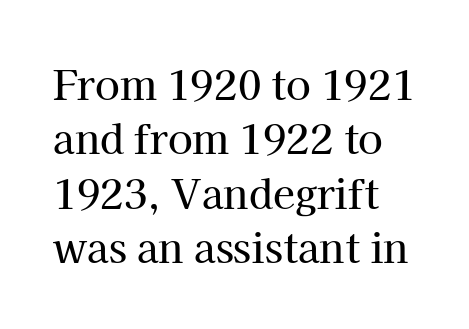
The image shows 40 px serif type, upright; set left-aligned, normal line spacing (1.36x), normal letter spacing, not underlined; high stroke contrast and a medium x-height.
